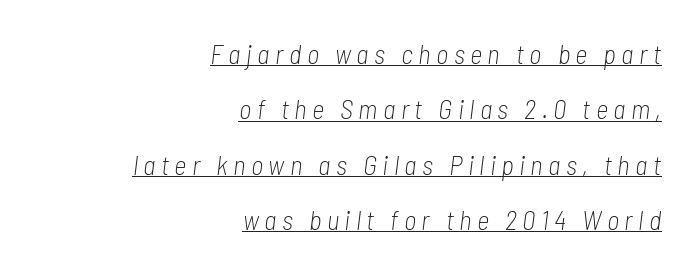
{"italic": "yes", "lean": "right", "slant_degrees": 7, "bold": "no", "underline": "yes", "align": "right", "line_spacing": "loose", "line_spacing_ratio": 2.05, "letter_spacing": "wide", "letter_spacing_em": 0.2, "glyph_px": 27}
